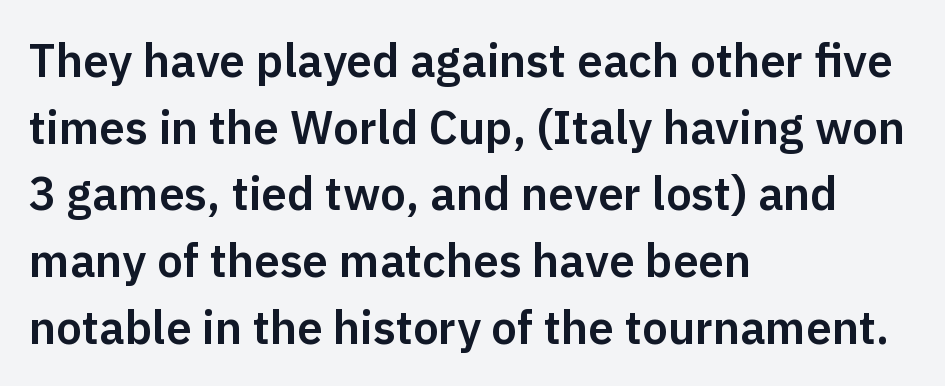
Do the letters lean? They stand straight. The rendering anchors every line to the left-hand side. Letterform terminals end flat and unadorned throughout the passage. Only glyphs here, with clear space below each row. The leading is moderate, giving the passage an even texture. The letters advance in unequal steps, a hallmark of proportional type.
